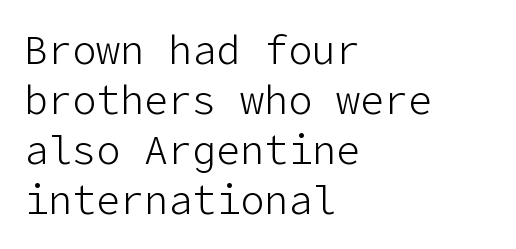
Q: Is the text bold? A: No.
Q: Is the text italic (slanted)? A: No, it is upright.
Q: Is the typeface a serif or a sans-serif typeface? A: Sans-serif.
Q: Is the text underlined? A: No.
Q: How is the paragraph aligned? A: Left-aligned.
Q: Is the spacing between letters normal or unusually wide? A: Normal.
Q: Is the spacing between lines tight, normal or loose? A: Normal.
Q: Width (condensed, normal, or wide)? A: Normal.
Q: Stroke contrast? A: Low.
Q: x-height? A: Medium.
